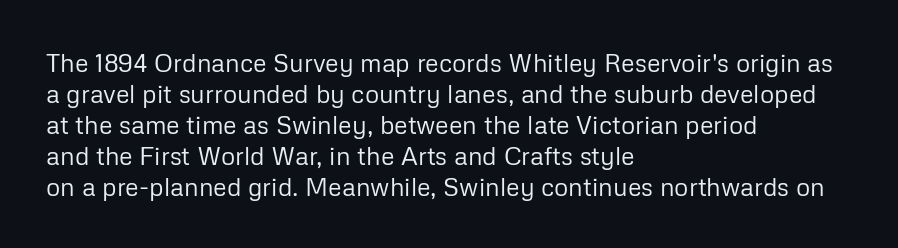
Q: Is the text bold? A: No.
Q: Is the text italic (slanted)? A: No, it is upright.
Q: Is the text underlined? A: No.
Q: How is the paragraph aligned? A: Left-aligned.
Q: Is the spacing between letters normal or unusually wide? A: Normal.
